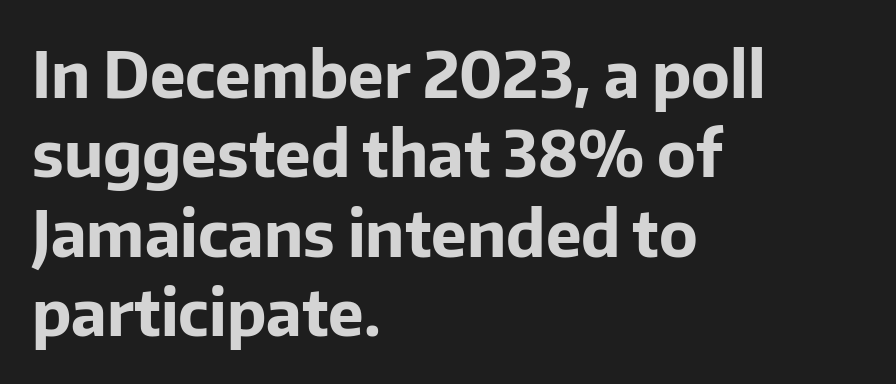
Q: Is the text bold? A: Yes.
Q: Is the text italic (slanted)? A: No, it is upright.
Q: Is the typeface a serif or a sans-serif typeface? A: Sans-serif.
Q: Is the text underlined? A: No.
Q: How is the paragraph aligned? A: Left-aligned.
Q: Is the spacing between letters normal or unusually wide? A: Normal.
Q: Width (condensed, normal, or wide)? A: Normal.
Q: Stroke contrast? A: Low.
Q: x-height? A: Medium.
Q: Monospaced? A: No.
